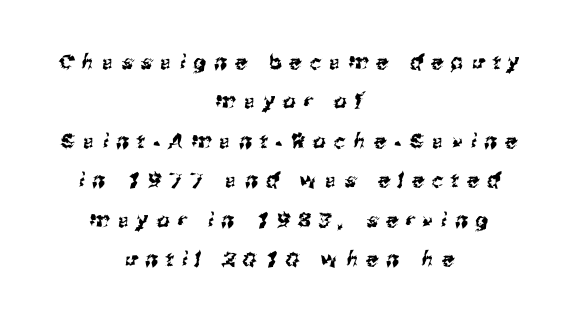
The image shows 20 px text type; set centered, loose line spacing (1.97x), unusually wide letter spacing (+0.41 em), not underlined.
